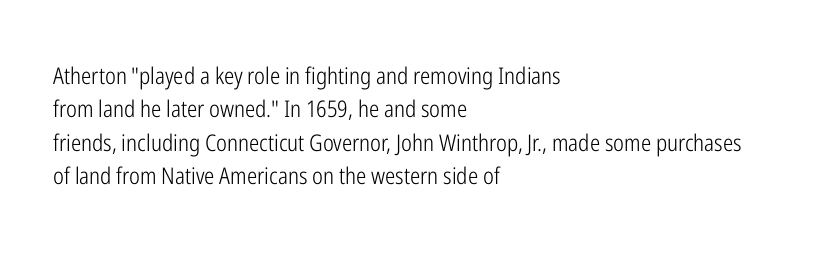
The image shows 23 px text type, upright; set left-aligned, normal line spacing (1.45x), normal letter spacing, not underlined.
